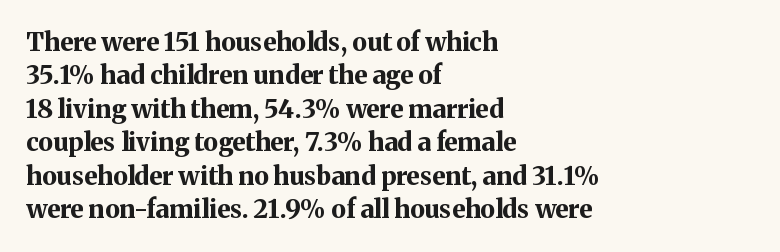
{"italic": "no", "bold": "yes", "underline": "no", "align": "left", "line_spacing": "normal", "line_spacing_ratio": 1.34, "letter_spacing": "normal", "letter_spacing_em": 0.0, "glyph_px": 25}
